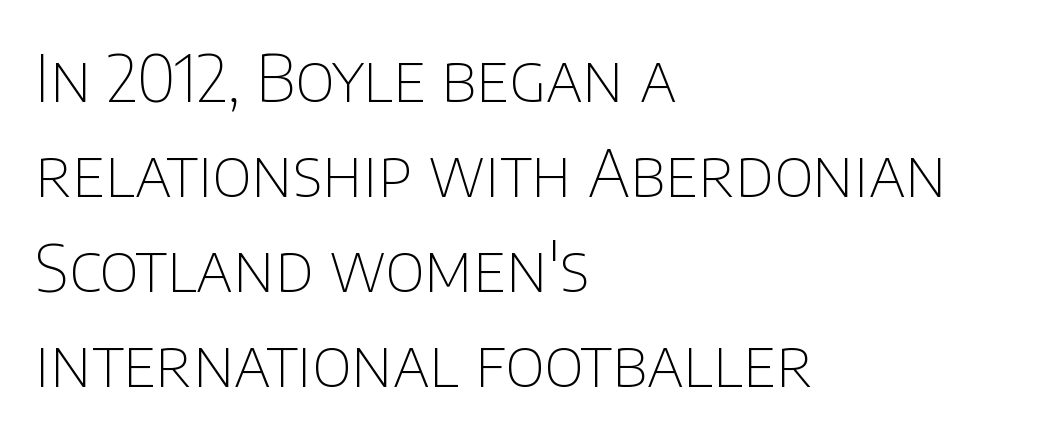
{"serif": "no", "italic": "no", "bold": "no", "weight": "thin", "width": "normal", "stroke_contrast": "low", "x_height": "large", "monospaced": "no", "underline": "no", "align": "left", "line_spacing": "normal", "line_spacing_ratio": 1.46, "letter_spacing": "normal", "letter_spacing_em": 0.0, "glyph_px": 65}
